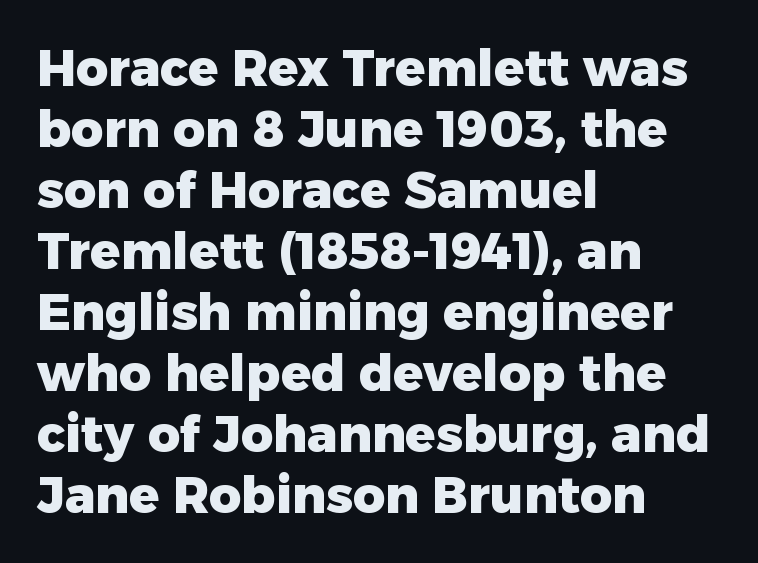
{"serif": "no", "italic": "no", "bold": "yes", "weight": "heavy", "width": "normal", "stroke_contrast": "low", "x_height": "medium", "monospaced": "no", "underline": "no", "align": "left", "line_spacing_ratio": 1.22, "letter_spacing": "normal", "letter_spacing_em": 0.0, "glyph_px": 50}
